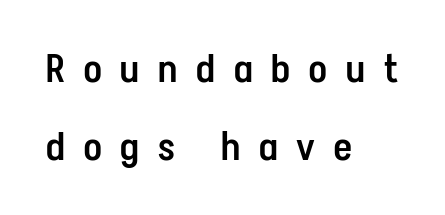
Q: Is the text bold? A: Semi-bold.
Q: Is the text italic (slanted)? A: No, it is upright.
Q: Is the typeface a serif or a sans-serif typeface? A: Sans-serif.
Q: Is the text underlined? A: No.
Q: How is the paragraph aligned? A: Left-aligned.
Q: Is the spacing between letters normal or unusually wide? A: Unusually wide.
Q: Is the spacing between lines tight, normal or loose? A: Loose.
Q: Width (condensed, normal, or wide)? A: Condensed.
Q: Stroke contrast? A: Low.
Q: x-height? A: Medium.
Q: Monospaced? A: No.
